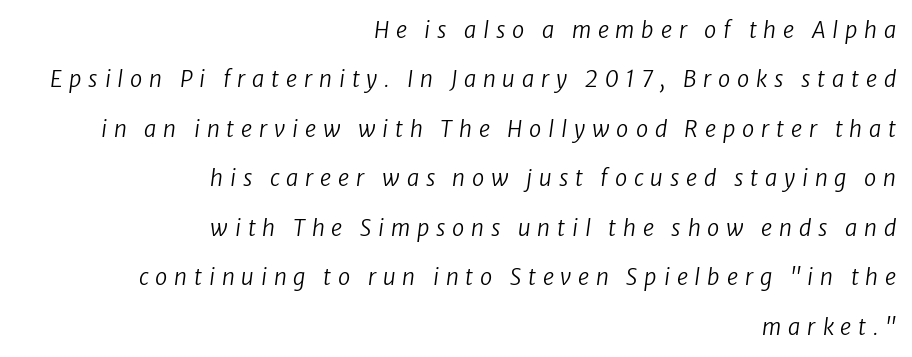
The image shows 22 px text type; set right-aligned, loose line spacing (2.25x), unusually wide letter spacing (+0.31 em), not underlined.
